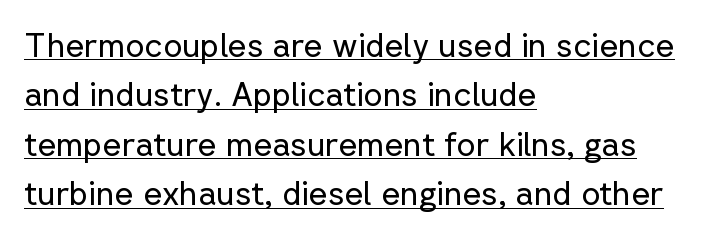
These glyphs show unthickened strokes, regular width or finer. The setting favours the left margin, as ordinary paragraphs usually do. Ascenders rise straight up at ninety degrees. Character widths vary here, with narrow letters taking less room than wide ones.
